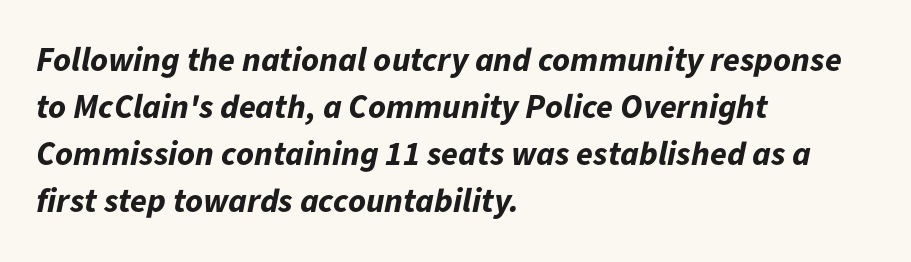
{"italic": "yes", "lean": "right", "slant_degrees": 11, "bold": "yes", "weight": "bold", "width": "normal", "stroke_contrast": "low", "x_height": "medium", "monospaced": "no", "underline": "no", "align": "left", "line_spacing": "normal", "line_spacing_ratio": 1.38, "letter_spacing": "normal", "letter_spacing_em": 0.0, "glyph_px": 34}
